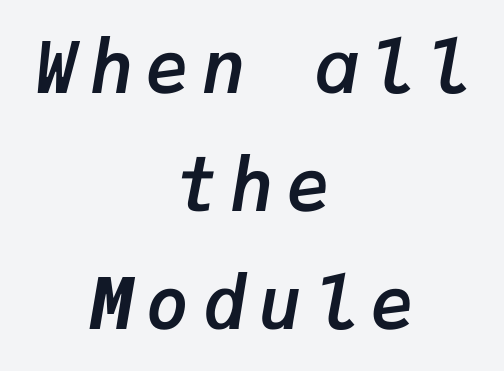
Quick note: underline off. Is the type bold? Yes — the strokes are clearly thick and heavy. The paragraph has two soft edges and a firm central axis. Do the characters align in a grid? Yes, the font is monospaced.
